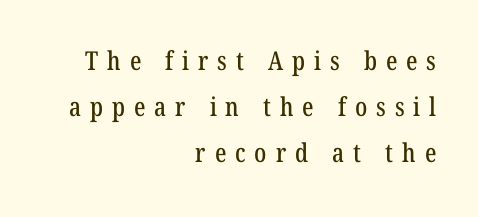
The image shows 26 px text type; set right-aligned, line spacing 1.76x, unusually wide letter spacing (+0.34 em), not underlined.
